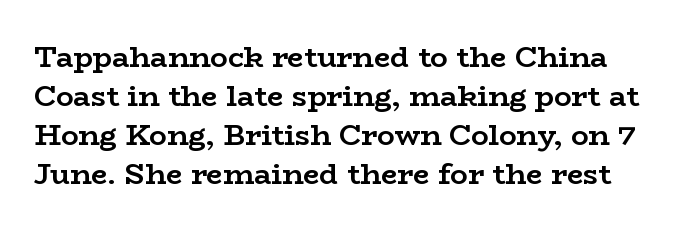
Q: Is the text bold? A: Yes.
Q: Is the text italic (slanted)? A: No, it is upright.
Q: Is the typeface a serif or a sans-serif typeface? A: Serif.
Q: Is the text underlined? A: No.
Q: Is the spacing between letters normal or unusually wide? A: Normal.
Q: Is the spacing between lines tight, normal or loose? A: Normal.
Q: Width (condensed, normal, or wide)? A: Wide.
Q: Stroke contrast? A: Low.
Q: x-height? A: Medium.
Q: Monospaced? A: No.
